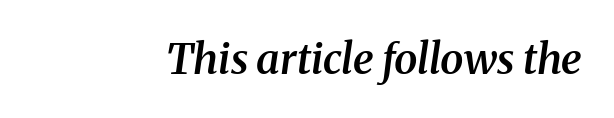
The image shows 42 px semibold serif type, italic (leaning right); set normal letter spacing, not underlined; medium stroke contrast and a medium x-height.
